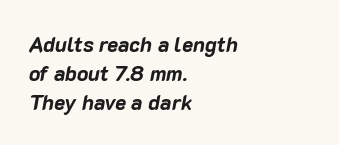
{"italic": "yes", "lean": "right", "slant_degrees": 10, "bold": "yes", "underline": "no", "align": "left", "line_spacing": "normal", "line_spacing_ratio": 1.38, "letter_spacing": "normal", "letter_spacing_em": 0.0, "glyph_px": 21}
